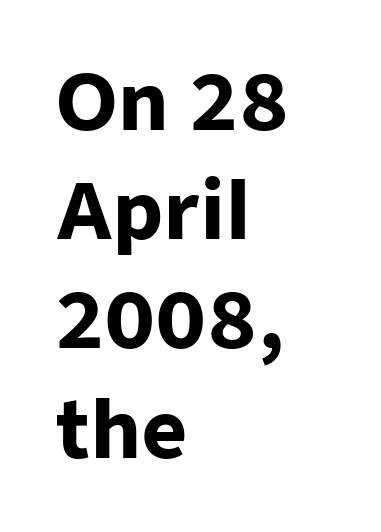
Q: Is the text bold? A: Yes.
Q: Is the text italic (slanted)? A: No, it is upright.
Q: Is the typeface a serif or a sans-serif typeface? A: Sans-serif.
Q: Is the text underlined? A: No.
Q: How is the paragraph aligned? A: Left-aligned.
Q: Is the spacing between letters normal or unusually wide? A: Normal.
Q: Is the spacing between lines tight, normal or loose? A: Normal.
Q: Width (condensed, normal, or wide)? A: Normal.
Q: Stroke contrast? A: Low.
Q: x-height? A: Medium.
Q: Monospaced? A: No.
